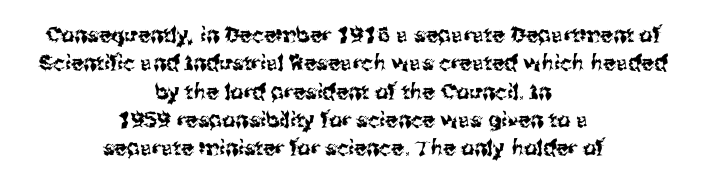
Q: Is the text italic (slanted)? A: No, it is upright.
Q: Is the text underlined? A: No.
Q: How is the paragraph aligned? A: Centered.
Q: Is the spacing between letters normal or unusually wide? A: Normal.
Q: Is the spacing between lines tight, normal or loose? A: Normal.
